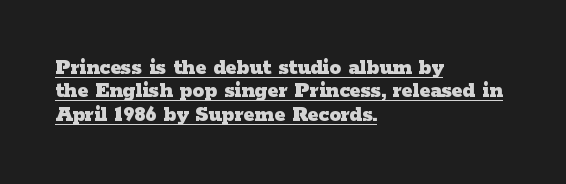
{"italic": "no", "bold": "yes", "underline": "yes", "align": "left", "line_spacing": "tight", "line_spacing_ratio": 1.02, "letter_spacing": "normal", "letter_spacing_em": 0.0, "glyph_px": 23}
